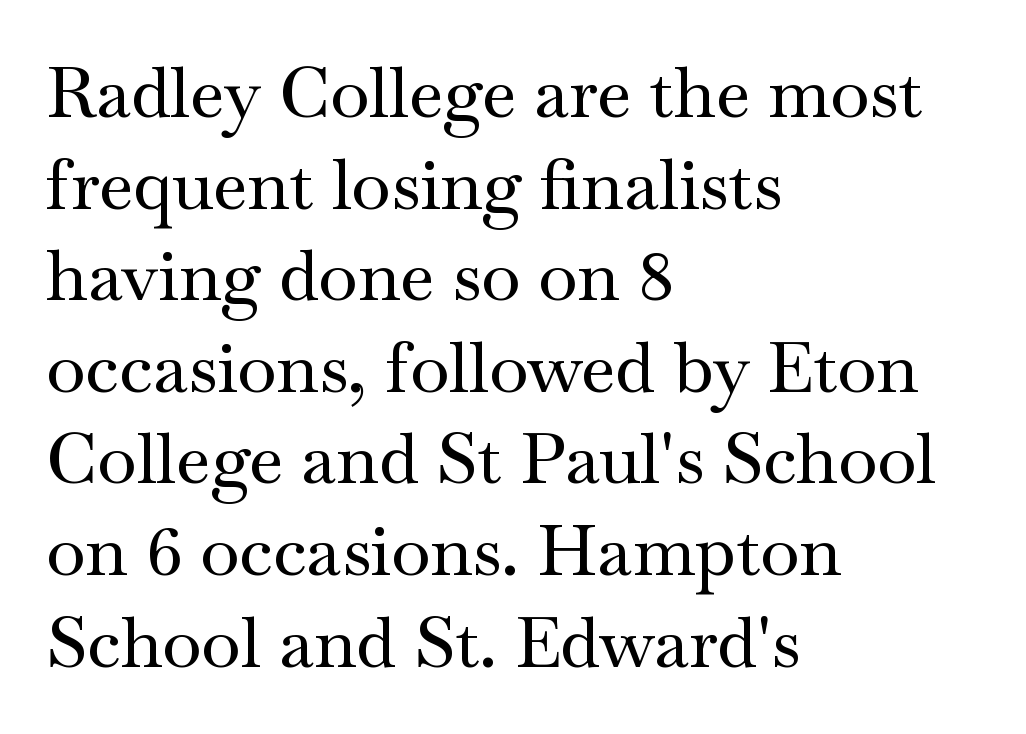
Q: Is the text italic (slanted)? A: No, it is upright.
Q: Is the typeface a serif or a sans-serif typeface? A: Serif.
Q: Is the text underlined? A: No.
Q: How is the paragraph aligned? A: Left-aligned.
Q: Is the spacing between letters normal or unusually wide? A: Normal.
Q: Is the spacing between lines tight, normal or loose? A: Normal.
Q: Width (condensed, normal, or wide)? A: Wide.
Q: Stroke contrast? A: Medium.
Q: x-height? A: Small.
Q: Monospaced? A: No.
